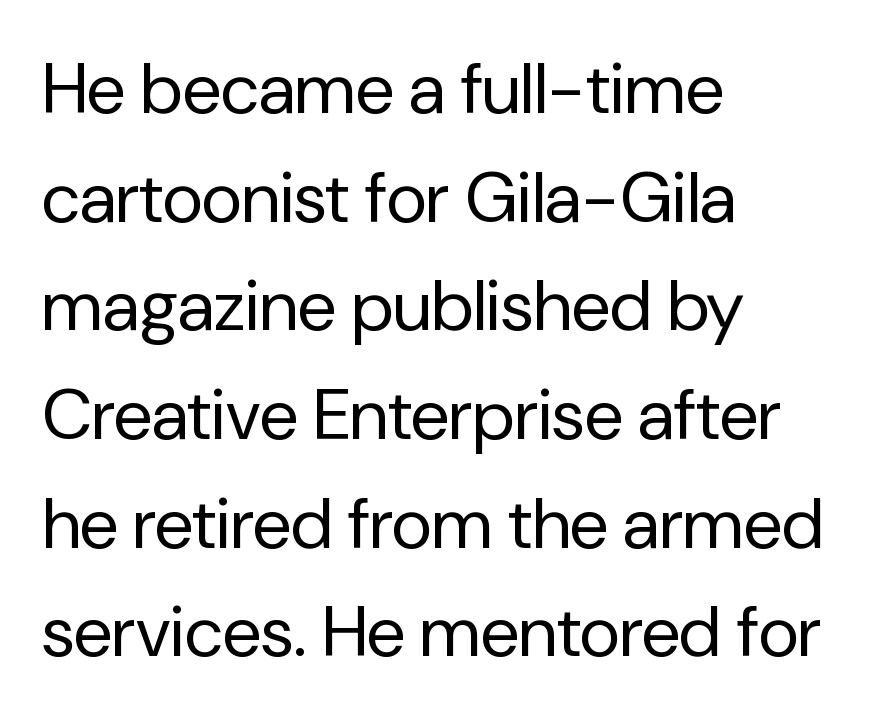
Examine the stroke ends and you'll find no serifs. This sample uses an upright cut, with every glyph sitting square on the baseline. Reading down the block, your eye returns to a fixed left position each line. This sample has the flowing, uneven cadence of proportional lettering.
